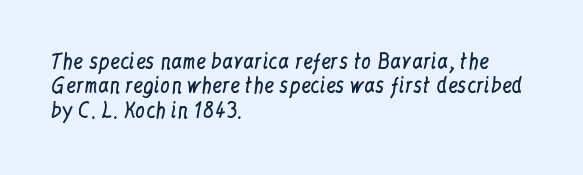
Q: Is the text bold? A: No.
Q: Is the text italic (slanted)? A: Yes.
Q: Is the text underlined? A: No.
Q: How is the paragraph aligned? A: Left-aligned.
Q: Is the spacing between letters normal or unusually wide? A: Normal.
